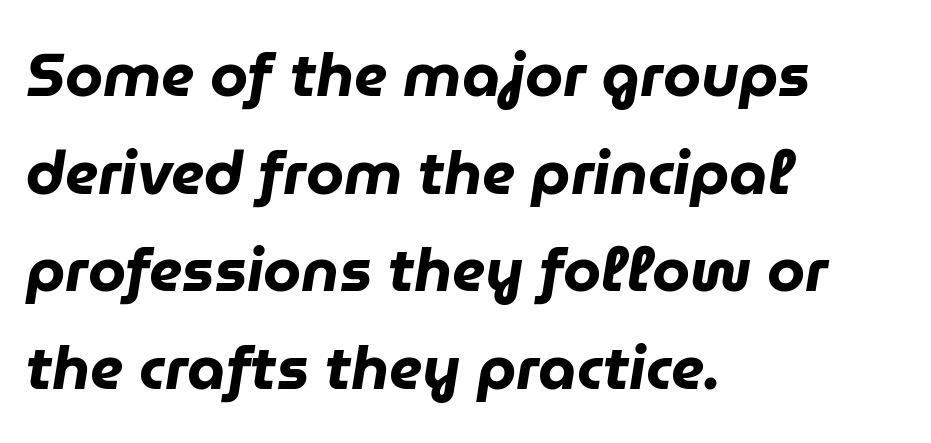
Q: Is the text bold? A: Yes.
Q: Is the text italic (slanted)? A: Yes, it leans right by about 9 degrees.
Q: Is the text underlined? A: No.
Q: How is the paragraph aligned? A: Left-aligned.
Q: Is the spacing between letters normal or unusually wide? A: Normal.
Q: Is the spacing between lines tight, normal or loose? A: Normal.
Q: Width (condensed, normal, or wide)? A: Normal.
Q: Stroke contrast? A: Low.
Q: x-height? A: Medium.
Q: Monospaced? A: No.
